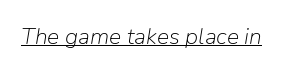
{"italic": "yes", "lean": "right", "slant_degrees": 9, "bold": "no", "underline": "yes", "letter_spacing": "normal", "letter_spacing_em": 0.0, "glyph_px": 23}
